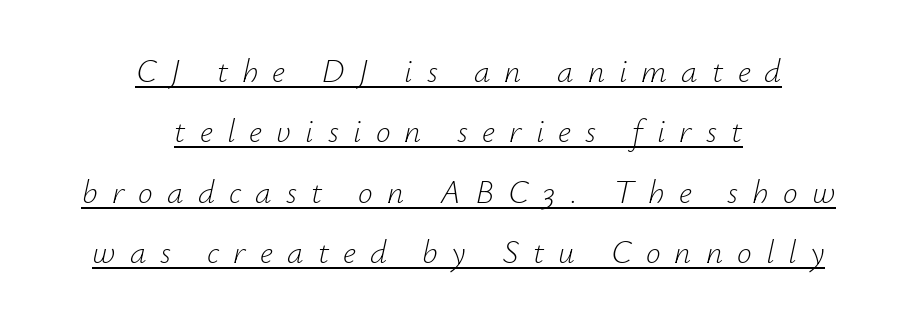
{"italic": "yes", "lean": "right", "slant_degrees": 12, "bold": "no", "weight": "light", "width": "normal", "stroke_contrast": "low", "x_height": "small", "monospaced": "no", "underline": "yes", "align": "center", "line_spacing_ratio": 1.83, "letter_spacing": "wide", "letter_spacing_em": 0.43, "glyph_px": 33}
